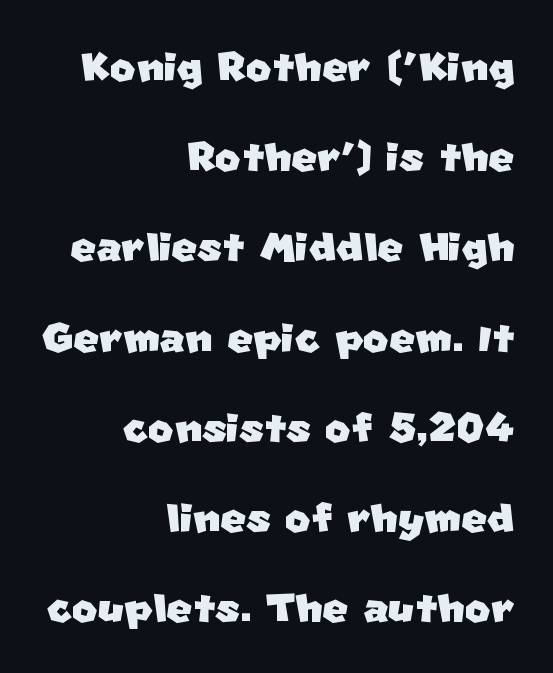
Q: Is the typeface a serif or a sans-serif typeface? A: Sans-serif.
Q: Is the text underlined? A: No.
Q: How is the paragraph aligned? A: Right-aligned.
Q: Is the spacing between letters normal or unusually wide? A: Normal.
Q: Is the spacing between lines tight, normal or loose? A: Normal.
Q: Width (condensed, normal, or wide)? A: Normal.
Q: Stroke contrast? A: Low.
Q: x-height? A: Large.
Q: Monospaced? A: No.
